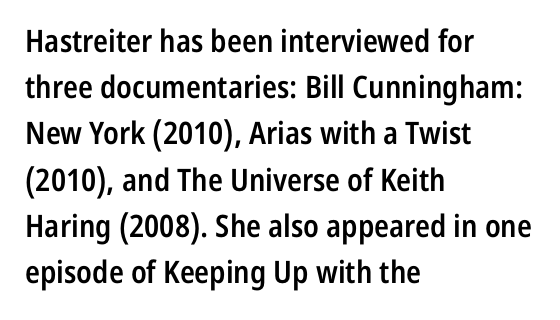
Descender tails drop into unmarked territory. A bit beefed up — I'd call it semibold rather than bold. Here the glyphs are tracked normally, forming tight word shapes. Is there much room between lines? A standard amount, neither cramped nor airy.
